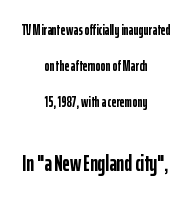
{"italic": "no", "bold": "yes", "underline": "no", "align": "center", "line_spacing": "loose", "line_spacing_ratio": 2.41, "letter_spacing": "normal", "letter_spacing_em": 0.0, "larger_block": "second", "size_ratio": 1.53, "glyph_px": 23}
